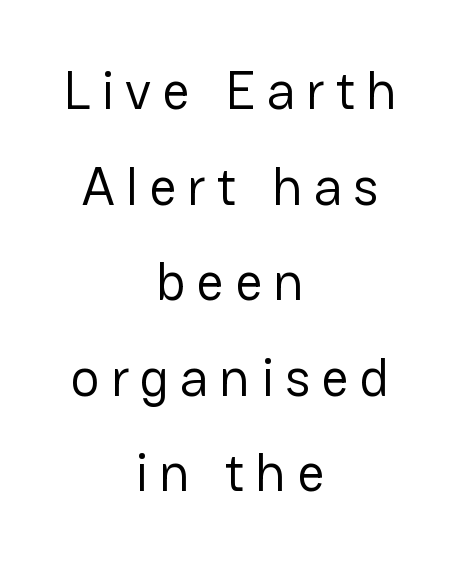
On a weight scale, this lands at 450 or below. Caption: expanded tracking, letters set apart. Where is the straight margin? There isn't one; the lines are centered. Beneath every word, the page is bare. When letters stand straight like this, we call the style roman or upright. Proportional: the letters do not fall into vertical columns.
